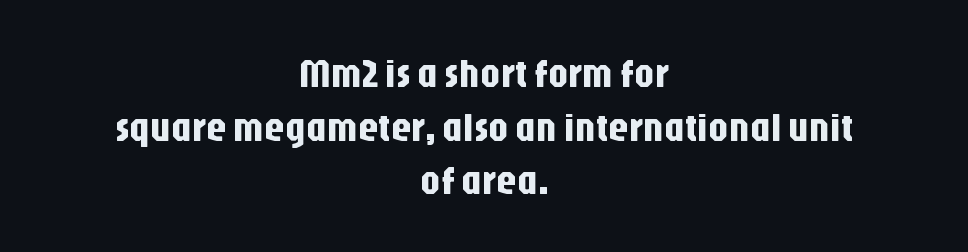
{"serif": "no", "italic": "no", "width": "condensed", "stroke_contrast": "low", "x_height": "large", "monospaced": "no", "underline": "no", "align": "center", "line_spacing": "normal", "line_spacing_ratio": 1.34, "letter_spacing": "normal", "letter_spacing_em": 0.0, "glyph_px": 40}
